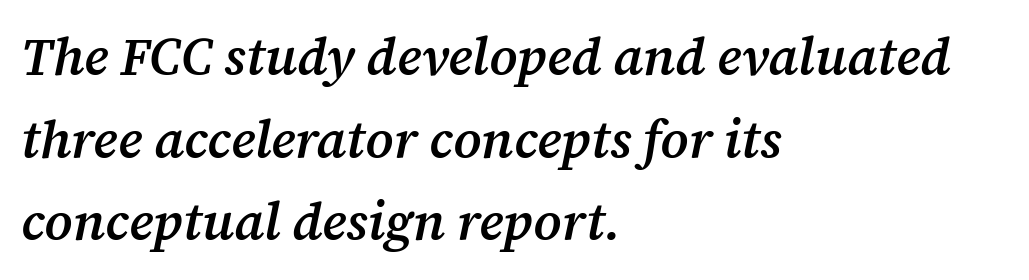
Compared with an ordinary text face, these strokes are moderately heavier — a semibold. The gaps between neighbouring characters are ordinary and unremarkable. These lines were composed using italics. Each letter keeps its own natural width here, so spacing adapts to shape. The passage is arranged the way most books set body copy — flush left. The type family on display is of the serif kind.
